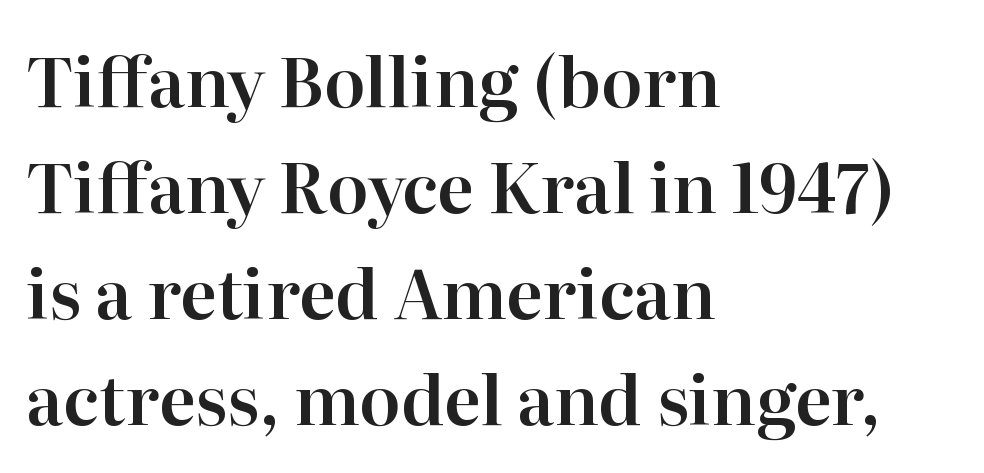
Q: Is the text italic (slanted)? A: No, it is upright.
Q: Is the typeface a serif or a sans-serif typeface? A: Serif.
Q: Is the text underlined? A: No.
Q: How is the paragraph aligned? A: Left-aligned.
Q: Is the spacing between letters normal or unusually wide? A: Normal.
Q: Is the spacing between lines tight, normal or loose? A: Normal.
Q: Width (condensed, normal, or wide)? A: Normal.
Q: Stroke contrast? A: High.
Q: x-height? A: Medium.
Q: Monospaced? A: No.
